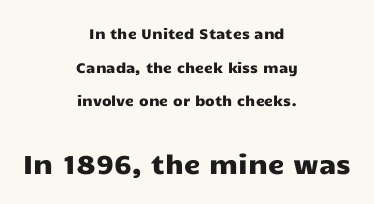
The block of text is sparse from top to bottom, with ample space between rows. How are the letters spaced? Ordinarily, with no added tracking. Check the space under the baseline: it is left empty. Ordinary non-slanted type is in use. The whitespace from short lines is split evenly between both sides.
